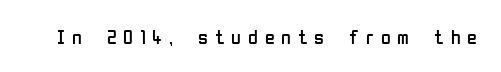
Characters remain perfectly vertical along every line. Honestly, there is no underline to notice here at all. This reads as an unemphasized weight, regular at the heaviest. Short note: letters widely spaced.
